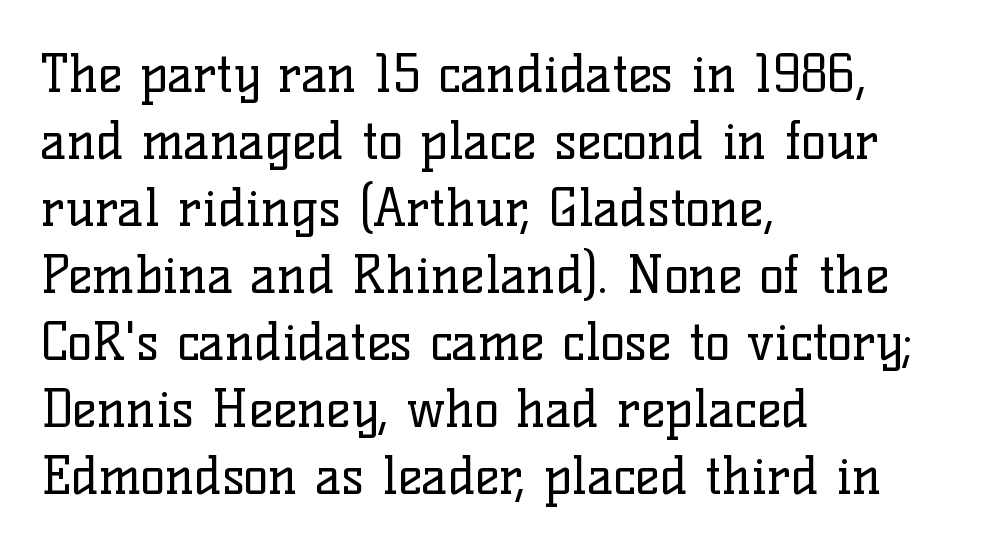
Q: Is the text bold? A: No.
Q: Is the text italic (slanted)? A: No, it is upright.
Q: Is the typeface a serif or a sans-serif typeface? A: Serif.
Q: Is the text underlined? A: No.
Q: How is the paragraph aligned? A: Left-aligned.
Q: Is the spacing between letters normal or unusually wide? A: Normal.
Q: Is the spacing between lines tight, normal or loose? A: Normal.
Q: Width (condensed, normal, or wide)? A: Normal.
Q: Stroke contrast? A: Low.
Q: x-height? A: Medium.
Q: Monospaced? A: No.
